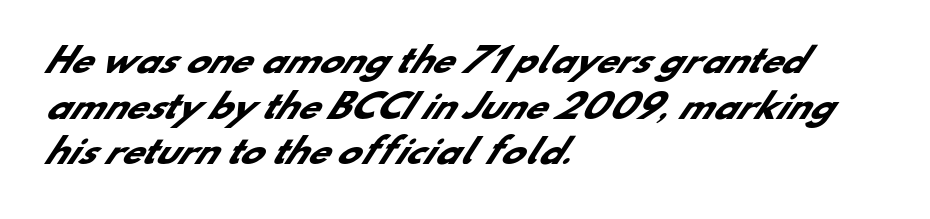
The image shows 34 px heavy sans-serif type; set left-aligned, normal line spacing (1.34x), normal letter spacing, not underlined; low stroke contrast and a small x-height.
